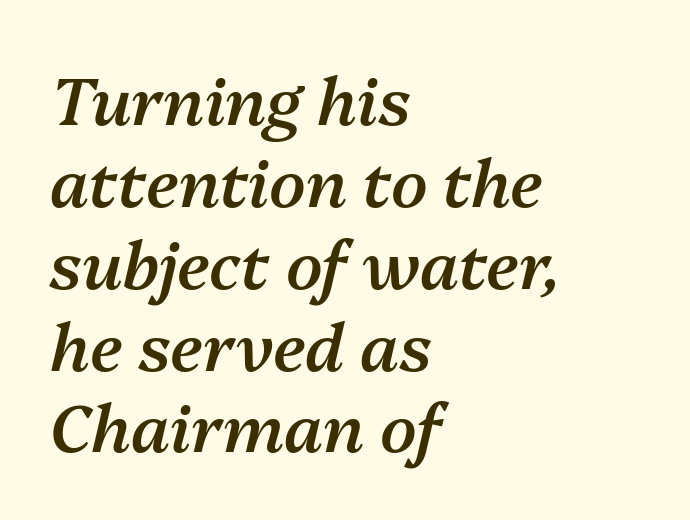
What stands out about the letter spacing? Nothing — it is the standard amount. Nobody drew a line under any word here. Compared with ordinary roman type, these characters are visibly tilted. Reading down the block, your eye returns to a fixed left position each line.
